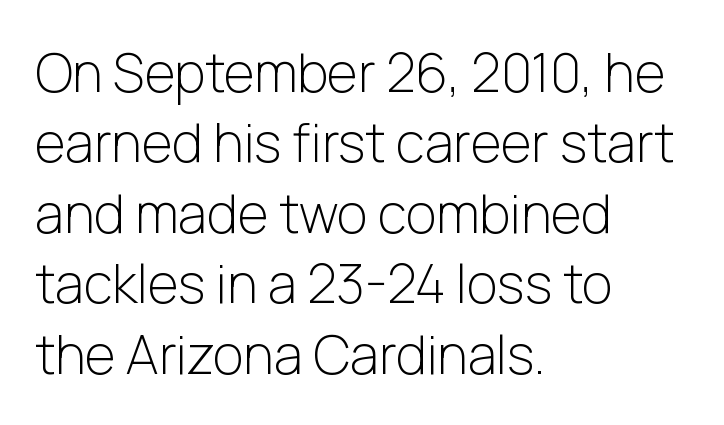
{"serif": "no", "italic": "no", "bold": "no", "weight": "light", "width": "normal", "stroke_contrast": "low", "x_height": "medium", "monospaced": "no", "underline": "no", "align": "left", "line_spacing": "normal", "line_spacing_ratio": 1.33, "letter_spacing": "normal", "letter_spacing_em": 0.0, "glyph_px": 53}
